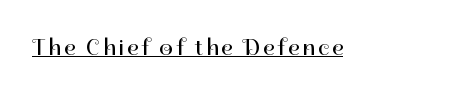
{"italic": "no", "bold": "no", "underline": "yes", "glyph_px": 24}
